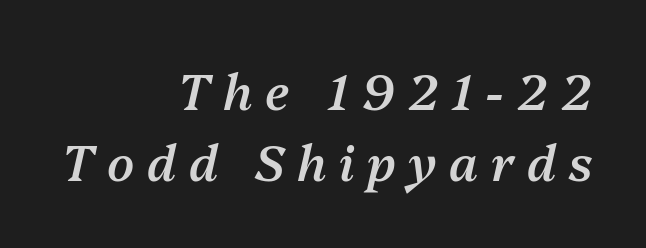
The image shows 49 px semibold type, italic (leaning right); set right-aligned, normal line spacing (1.44x), unusually wide letter spacing (+0.26 em), not underlined; medium stroke contrast and a medium x-height.
